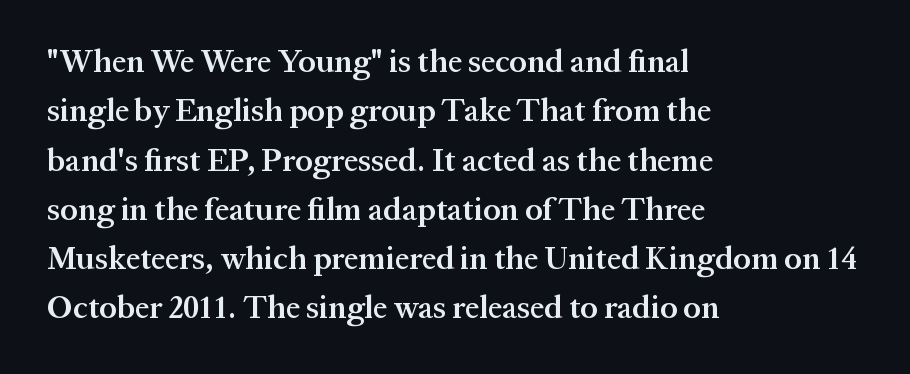
Q: Is the text bold? A: Semi-bold.
Q: Is the text italic (slanted)? A: No, it is upright.
Q: Is the typeface a serif or a sans-serif typeface? A: Serif.
Q: Is the text underlined? A: No.
Q: How is the paragraph aligned? A: Left-aligned.
Q: Is the spacing between letters normal or unusually wide? A: Normal.
Q: Is the spacing between lines tight, normal or loose? A: Normal.
Q: Width (condensed, normal, or wide)? A: Normal.
Q: Stroke contrast? A: Medium.
Q: x-height? A: Medium.
Q: Monospaced? A: No.
